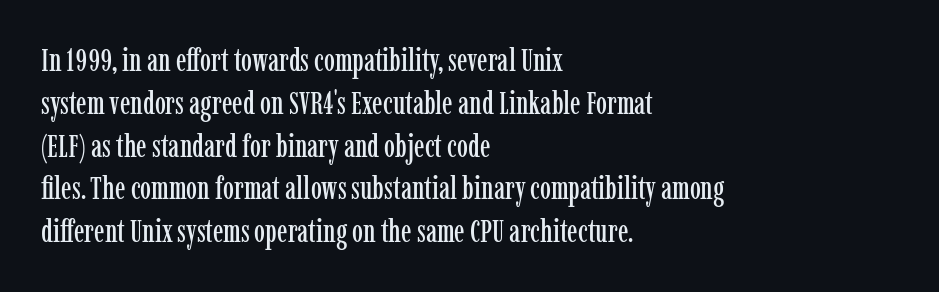
Q: Is the text italic (slanted)? A: No, it is upright.
Q: Is the typeface a serif or a sans-serif typeface? A: Serif.
Q: Is the text underlined? A: No.
Q: How is the paragraph aligned? A: Left-aligned.
Q: Is the spacing between letters normal or unusually wide? A: Normal.
Q: Is the spacing between lines tight, normal or loose? A: Normal.
Q: Width (condensed, normal, or wide)? A: Condensed.
Q: Stroke contrast? A: Low.
Q: x-height? A: Medium.
Q: Monospaced? A: No.
